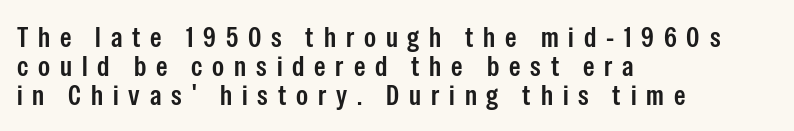
The image shows 29 px condensed sans-serif type, upright; set left-aligned, tight line spacing (1.0x), unusually wide letter spacing (+0.34 em), not underlined; low stroke contrast and a medium x-height.
